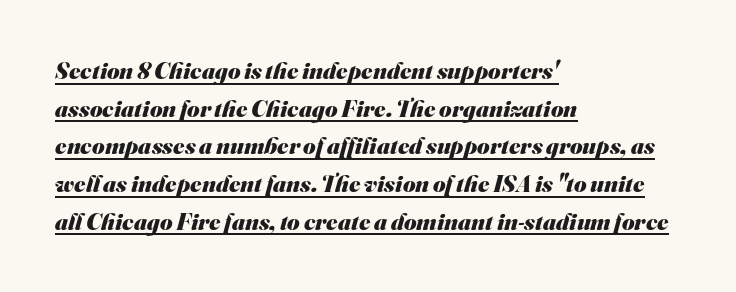
Q: Is the text bold? A: Yes.
Q: Is the text underlined? A: Yes.
Q: How is the paragraph aligned? A: Left-aligned.
Q: Is the spacing between letters normal or unusually wide? A: Normal.
Q: Is the spacing between lines tight, normal or loose? A: Normal.
